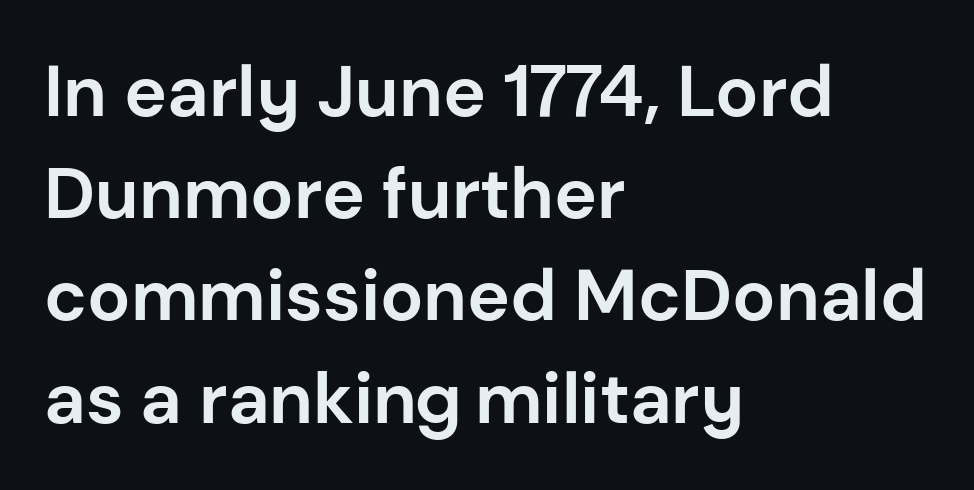
Spacing between characters is what you'd get straight out of the box. Teacher's note: observe the even left margin — that is flush-left alignment. Glance below the letters and you will spot only blank space. Pretty heavy lettering here — definitely bold. Character widths vary here, with narrow letters taking less room than wide ones.
